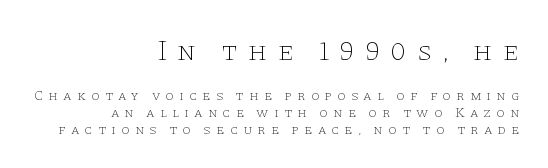
{"serif": "yes", "italic": "no", "bold": "no", "weight": "thin", "width": "wide", "stroke_contrast": "low", "x_height": "large", "monospaced": "no", "underline": "no", "align": "right", "line_spacing_ratio": 1.21, "letter_spacing": "wide", "letter_spacing_em": 0.35, "larger_block": "first", "size_ratio": 2.0, "glyph_px": 28}
